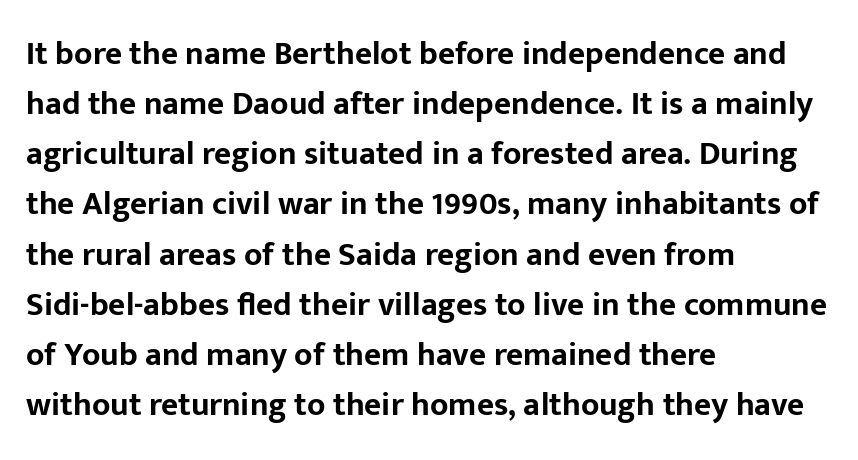
{"serif": "no", "italic": "no", "bold": "yes", "weight": "bold", "width": "normal", "stroke_contrast": "low", "x_height": "medium", "monospaced": "no", "underline": "no", "align": "left", "line_spacing": "normal", "line_spacing_ratio": 1.52, "letter_spacing": "normal", "letter_spacing_em": 0.0, "glyph_px": 33}
